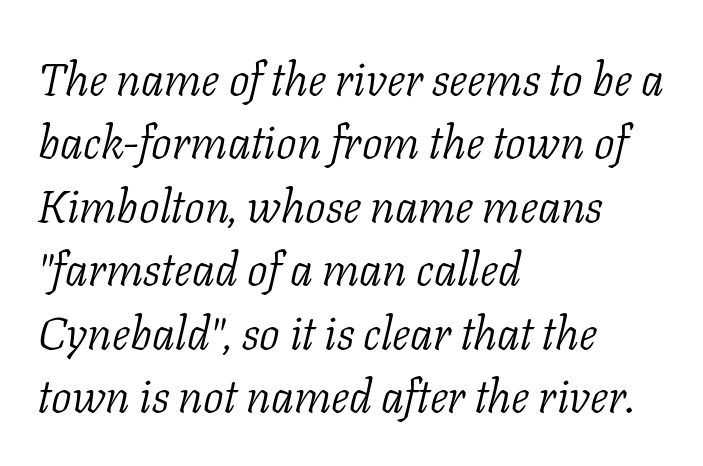
Stem width sits at or under what a default text font uses. These lines keep a tight, regular rhythm from letter to letter. A serif font was chosen for this passage. The designer left line spacing at the default.
